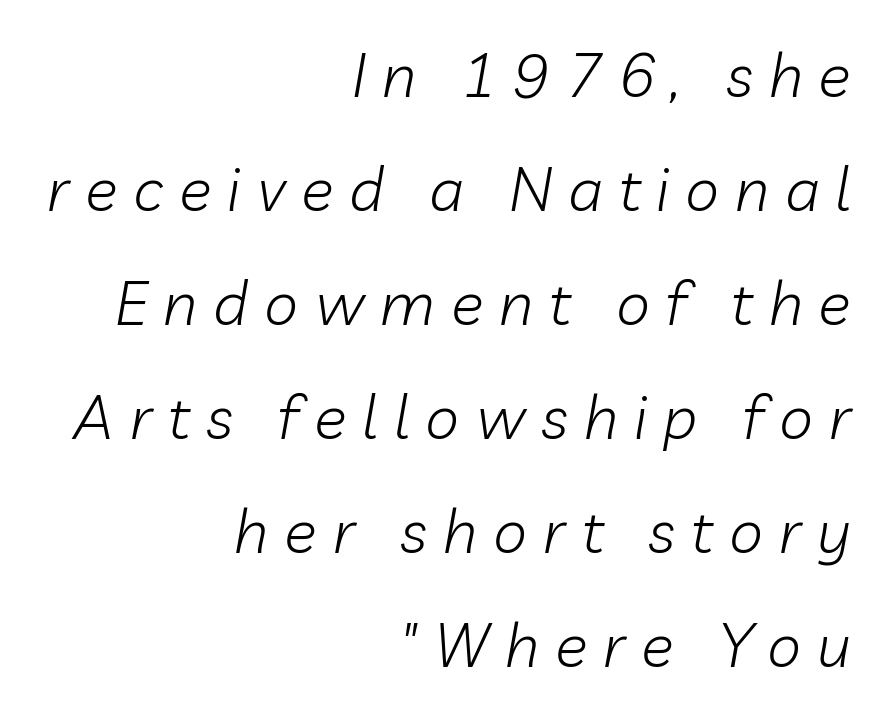
The image shows 61 px light type, italic (leaning right); set right-aligned, line spacing 1.87x, unusually wide letter spacing (+0.26 em), not underlined; low stroke contrast and a medium x-height.
